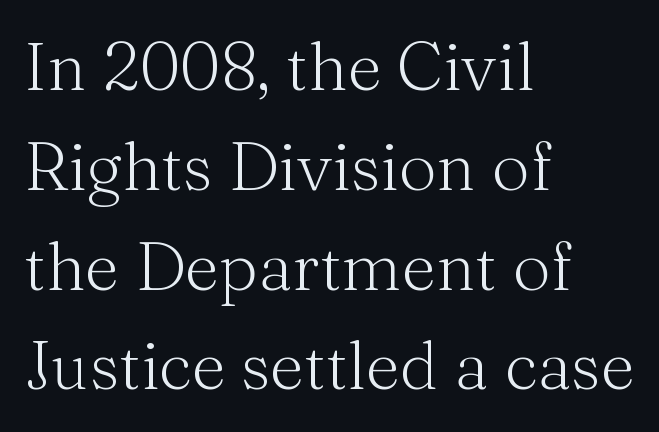
Nothing heavy about these letters — not bold at all. The face used here is seriffed, in the tradition of book romans. Proportional: the letters do not fall into vertical columns. Letters rest on an invisible, unmarked baseline.
